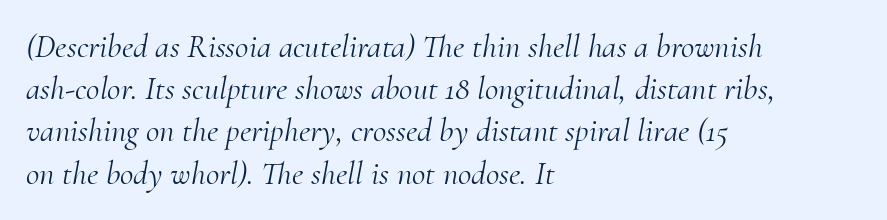
{"serif": "yes", "italic": "yes", "lean": "right", "slant_degrees": 10, "bold": "no", "weight": "light", "width": "normal", "stroke_contrast": "medium", "x_height": "small", "monospaced": "no", "underline": "no", "align": "left", "line_spacing": "normal", "line_spacing_ratio": 1.28, "letter_spacing": "normal", "letter_spacing_em": 0.0, "glyph_px": 33}
